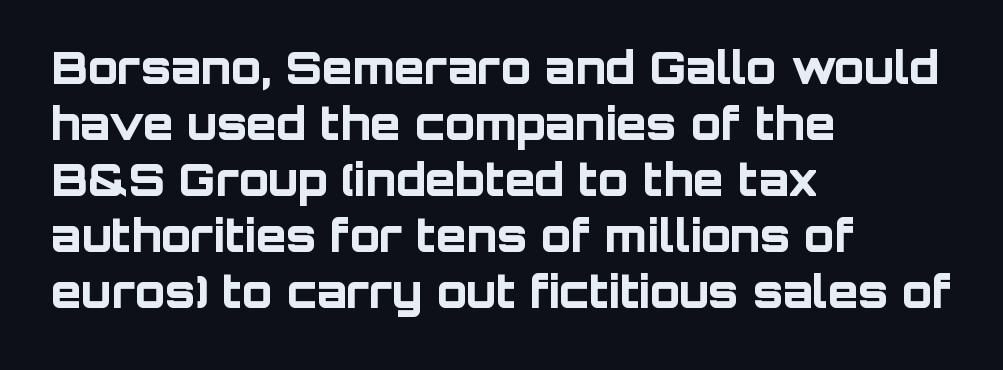
The image shows 44 px bold sans-serif type, upright; set left-aligned, normal line spacing (1.27x), normal letter spacing, not underlined; low stroke contrast and a large x-height.
